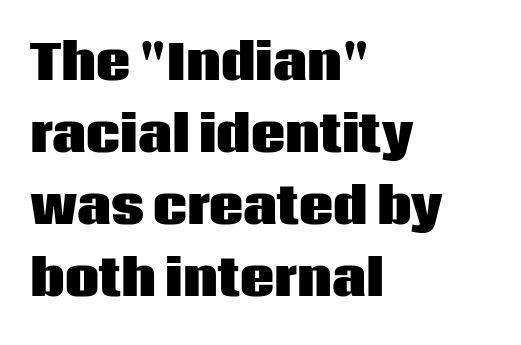
Short note: letters normally spaced. This is the regular roman posture of the typeface. This sample keeps an unexceptional amount of space between lines. No feet cap the strokes, marking this as sans-serif type. The paragraph has a hard left edge and a soft right edge. Typesetter's note: full bold, strokes at maximum text heaviness.
